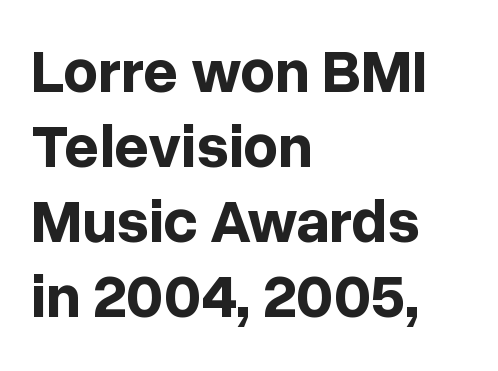
Q: Is the text bold? A: Yes.
Q: Is the text italic (slanted)? A: No, it is upright.
Q: Is the typeface a serif or a sans-serif typeface? A: Sans-serif.
Q: Is the text underlined? A: No.
Q: How is the paragraph aligned? A: Left-aligned.
Q: Is the spacing between letters normal or unusually wide? A: Normal.
Q: Width (condensed, normal, or wide)? A: Normal.
Q: Stroke contrast? A: Low.
Q: x-height? A: Medium.
Q: Monospaced? A: No.
